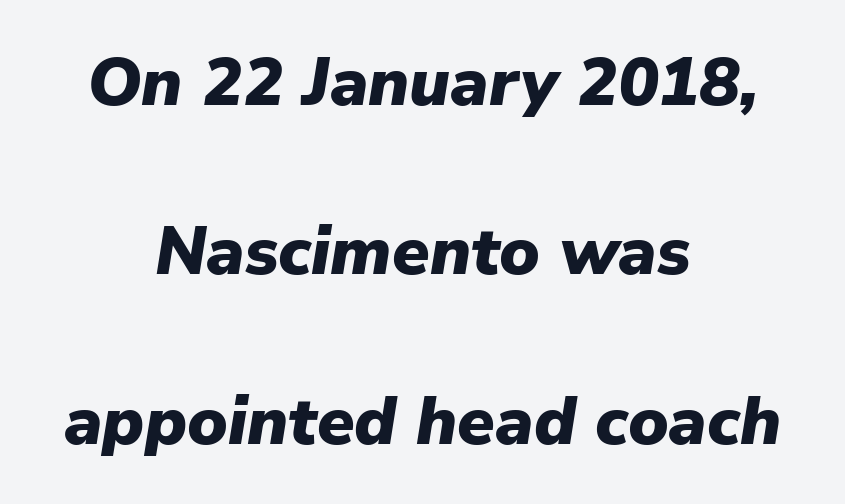
Q: Is the text bold? A: Yes.
Q: Is the text italic (slanted)? A: Yes, it leans right by about 9 degrees.
Q: Is the text underlined? A: No.
Q: How is the paragraph aligned? A: Centered.
Q: Is the spacing between letters normal or unusually wide? A: Normal.
Q: Is the spacing between lines tight, normal or loose? A: Loose.
Q: Width (condensed, normal, or wide)? A: Normal.
Q: Stroke contrast? A: Low.
Q: x-height? A: Medium.
Q: Monospaced? A: No.
